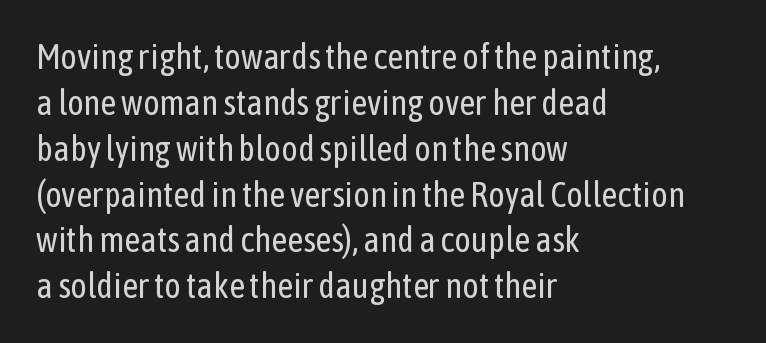
The image shows 35 px regular-weight, condensed sans-serif type, upright; set left-aligned, normal line spacing (1.31x), normal letter spacing, not underlined; low stroke contrast and a medium x-height.
